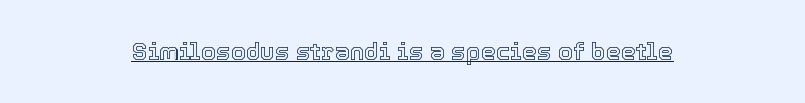
The passage shown is underscored from start to finish. The setting favours the middle, as headings and verse often do. Each word holds together tightly as a unit, with standard inter-letter gaps. Do the letters lean? They stand straight.
